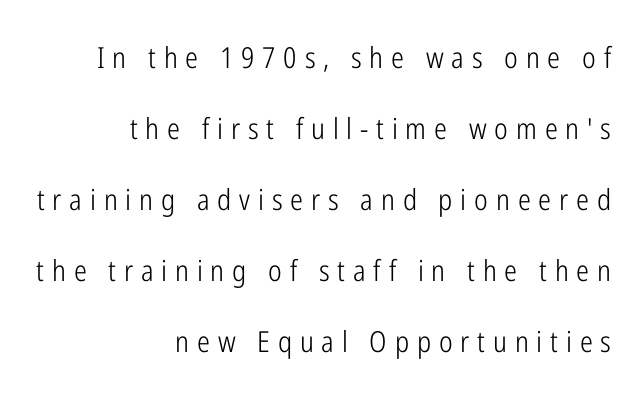
{"serif": "no", "italic": "no", "bold": "no", "weight": "light", "width": "condensed", "stroke_contrast": "low", "x_height": "medium", "monospaced": "no", "underline": "no", "align": "right", "line_spacing": "loose", "line_spacing_ratio": 2.45, "letter_spacing": "wide", "letter_spacing_em": 0.27, "glyph_px": 29}
